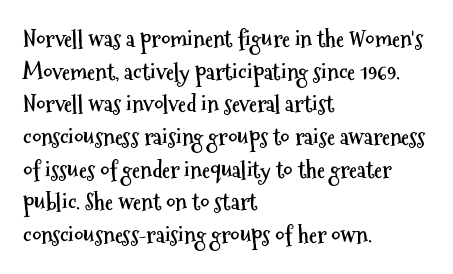
Q: Is the text bold? A: Yes.
Q: Is the text italic (slanted)? A: No, it is upright.
Q: Is the text underlined? A: No.
Q: How is the paragraph aligned? A: Left-aligned.
Q: Is the spacing between letters normal or unusually wide? A: Normal.
Q: Is the spacing between lines tight, normal or loose? A: Normal.
